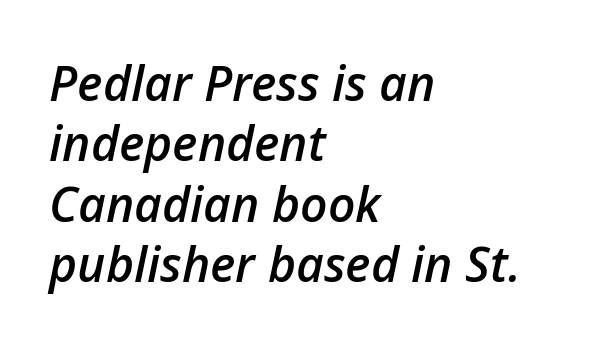
The image shows 48 px semibold type, italic (leaning right); set left-aligned, normal line spacing (1.26x), normal letter spacing, not underlined; low stroke contrast and a medium x-height.
